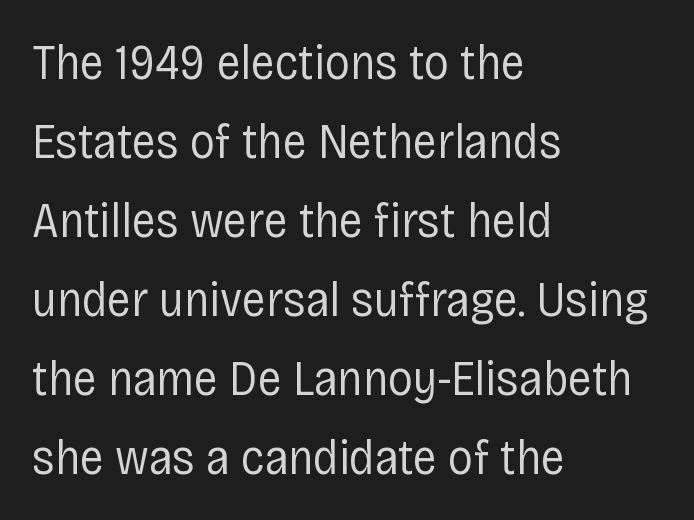
The image shows 50 px regular-weight, condensed sans-serif type, upright; set left-aligned, normal line spacing (1.58x), normal letter spacing, not underlined; low stroke contrast and a large x-height.
